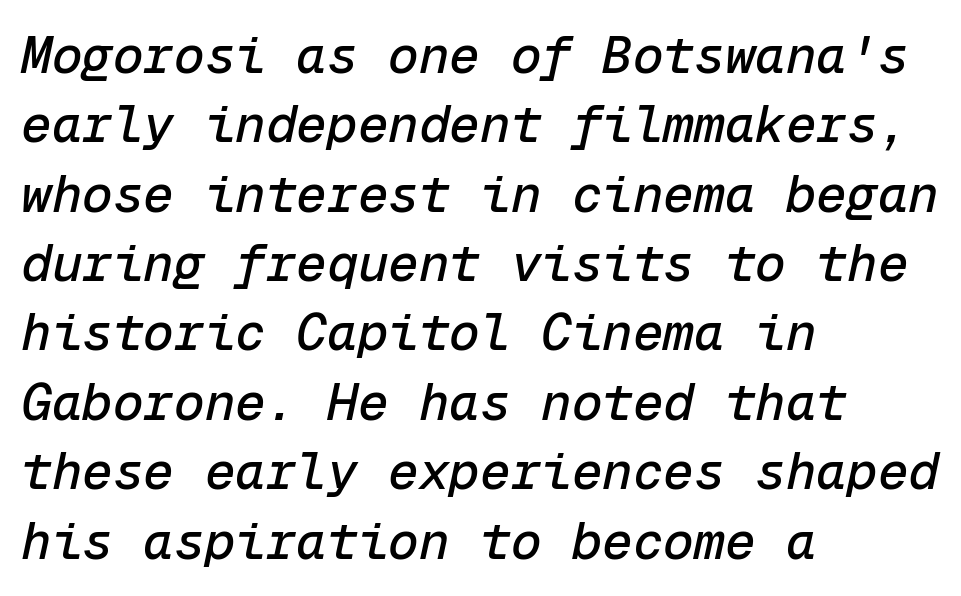
Left-aligned paragraph, ragged on the right. Glyph-to-glyph distance matches everyday printed text. Horizontal bands of white between lines are of average thickness. Spacing verdict: monospaced, one width for all characters. Observe the lean: these are italic letterforms. The space directly below the letters is spotless.
